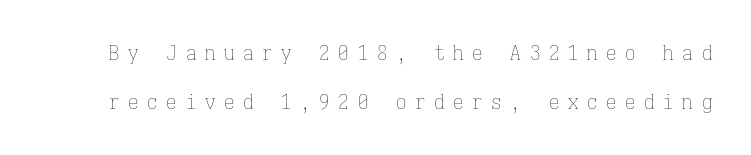
In terms of posture, this sample is upright. Is this a heavy cut? Hardly; it is regular or lighter. These lines have a slow, spaced-out rhythm from letter to letter. Quick note: interline space is abundant.
